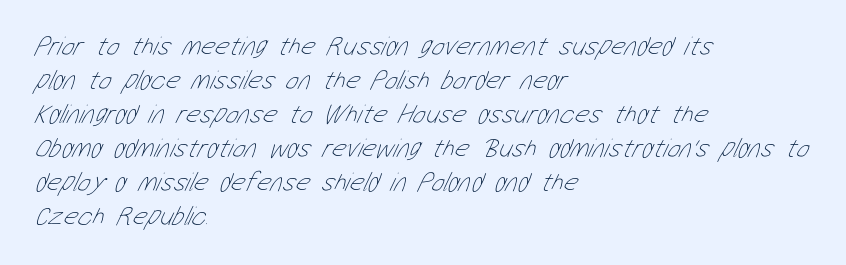
The lines sit at an ordinary, default distance from one another. Nothing heavy about these letters — not bold at all. Underlining? Definitely not there. Left-aligned paragraph, ragged on the right.
